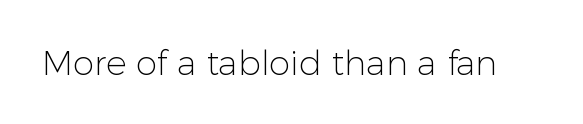
Letters have the restrained weight of plain body copy at most. This sample uses an upright cut, with every glyph sitting square on the baseline. Default kerning and tracking; the words read as compact shapes. The gap between lines stays unmarked.
